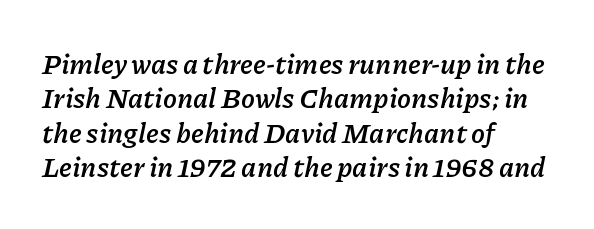
Lines of text with bare space underneath. This is heavy type, rendered in bold. The face used here is rendered with its standard letterfit. These lines are rendered in a variable-pitch font.
